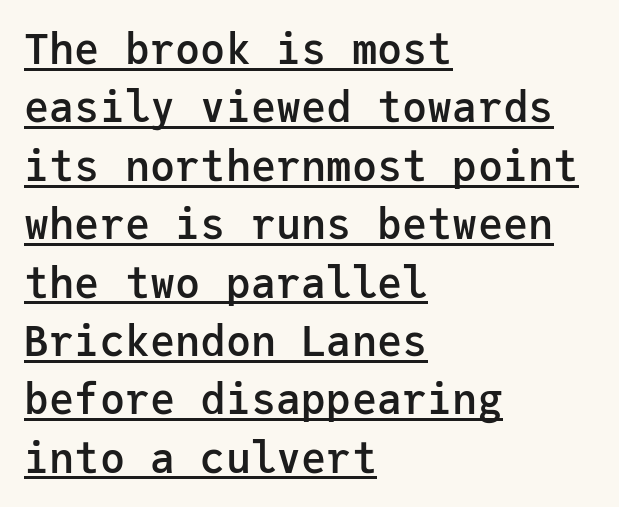
Q: Is the text bold? A: Semi-bold.
Q: Is the text italic (slanted)? A: No, it is upright.
Q: Is the typeface a serif or a sans-serif typeface? A: Sans-serif.
Q: Is the text underlined? A: Yes.
Q: How is the paragraph aligned? A: Left-aligned.
Q: Is the spacing between letters normal or unusually wide? A: Normal.
Q: Is the spacing between lines tight, normal or loose? A: Normal.
Q: Width (condensed, normal, or wide)? A: Normal.
Q: Stroke contrast? A: Low.
Q: x-height? A: Medium.
Q: Monospaced? A: Yes.
